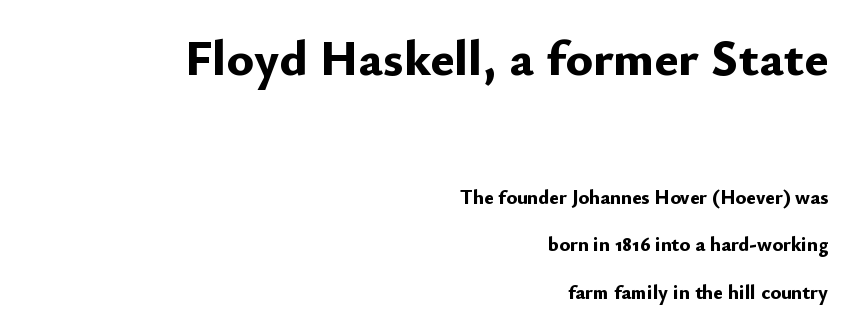
You could call the tracking neutral — neither tight nor loose. Character widths vary here, with narrow letters taking less room than wide ones. The zone under the glyphs is completely vacant. The rendering anchors every line to the right-hand side. This sample trades compactness for vertical openness between lines.
